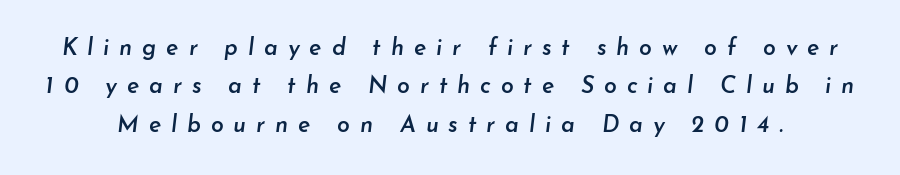
This is moderately heavy type, rendered in semibold. Honestly, the letter spacing is so wide it's the main thing you notice. Nobody drew a line under any word here. What's the leading like? Ordinary, nothing unusual.
